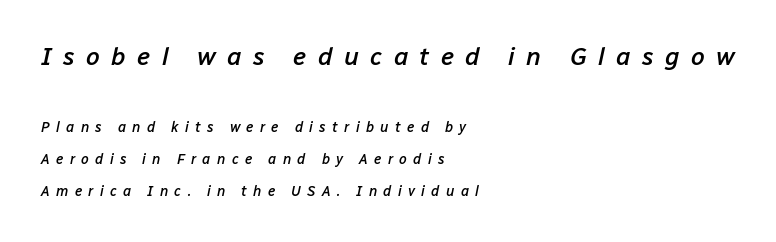
{"italic": "yes", "lean": "right", "slant_degrees": 12, "bold": "semi", "underline": "no", "align": "left", "line_spacing": "loose", "line_spacing_ratio": 2.29, "letter_spacing": "wide", "letter_spacing_em": 0.45, "larger_block": "first", "size_ratio": 1.79, "glyph_px": 25}
